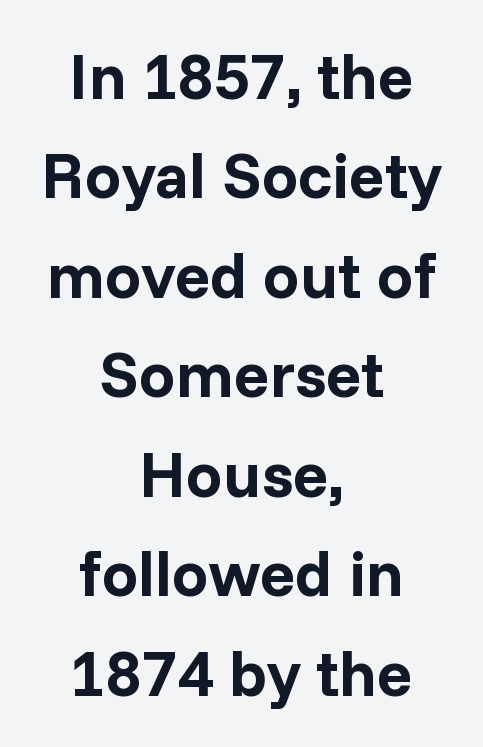
{"serif": "no", "italic": "no", "bold": "yes", "weight": "bold", "width": "normal", "stroke_contrast": "low", "x_height": "medium", "monospaced": "no", "underline": "no", "align": "center", "line_spacing": "normal", "line_spacing_ratio": 1.53, "letter_spacing": "normal", "letter_spacing_em": 0.0, "glyph_px": 65}
